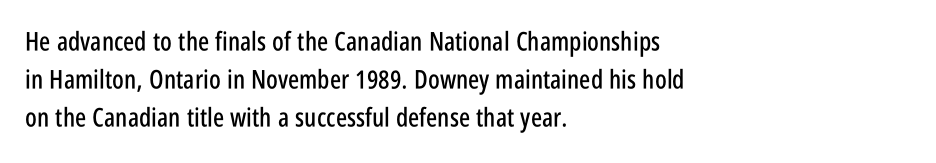
Glance below the letters and you will spot only blank space. Interline gaps are of average width in this sample. The type sits square on the baseline with zero lean. The text block is weighted toward the left margin, trailing off unevenly rightward. These lines keep a tight, regular rhythm from letter to letter.
